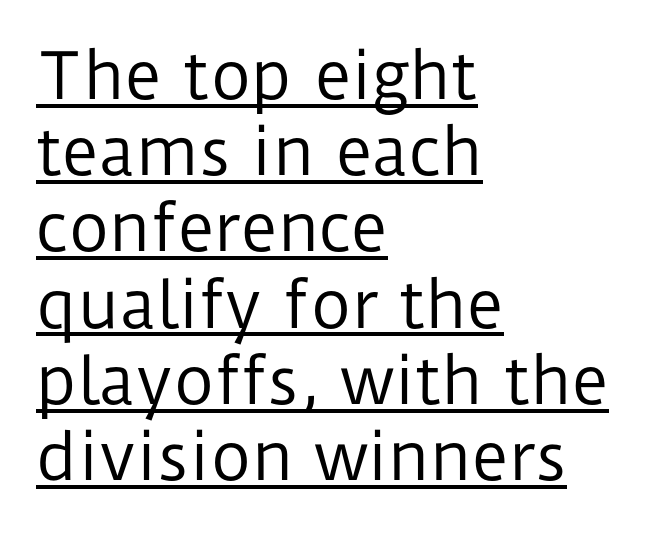
Q: Is the text bold? A: No.
Q: Is the text italic (slanted)? A: No, it is upright.
Q: Is the typeface a serif or a sans-serif typeface? A: Sans-serif.
Q: Is the text underlined? A: Yes.
Q: How is the paragraph aligned? A: Left-aligned.
Q: Is the spacing between letters normal or unusually wide? A: Normal.
Q: Width (condensed, normal, or wide)? A: Normal.
Q: Stroke contrast? A: Low.
Q: x-height? A: Medium.
Q: Monospaced? A: No.
